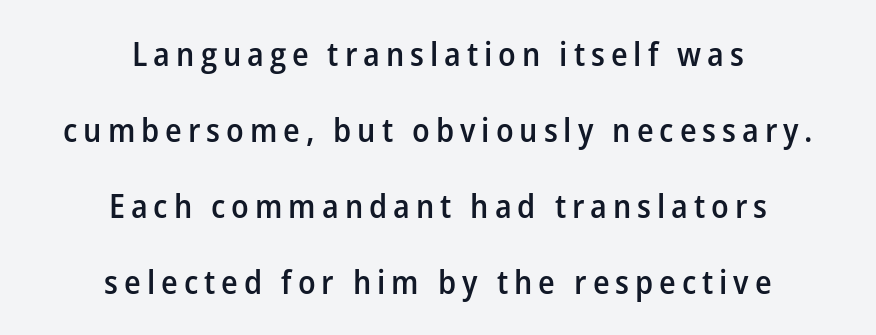
{"serif": "no", "italic": "no", "bold": "semi", "weight": "semibold", "width": "normal", "stroke_contrast": "low", "x_height": "medium", "monospaced": "no", "underline": "no", "align": "center", "line_spacing": "loose", "line_spacing_ratio": 2.3, "glyph_px": 33}
